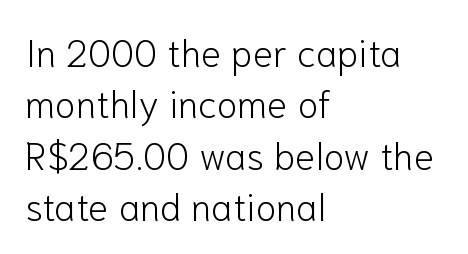
The image shows 38 px light sans-serif type, upright; set left-aligned, normal line spacing (1.35x), normal letter spacing, not underlined; low stroke contrast and a medium x-height.
